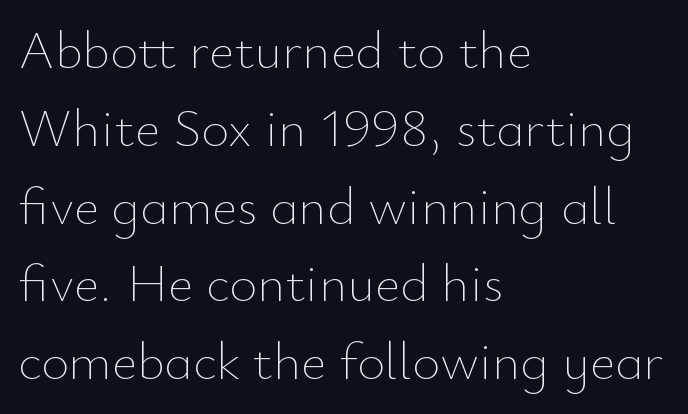
{"italic": "no", "bold": "no", "weight": "thin", "width": "normal", "stroke_contrast": "low", "x_height": "small", "monospaced": "no", "underline": "no", "align": "left", "line_spacing": "normal", "line_spacing_ratio": 1.44, "letter_spacing": "normal", "letter_spacing_em": 0.0, "glyph_px": 54}
